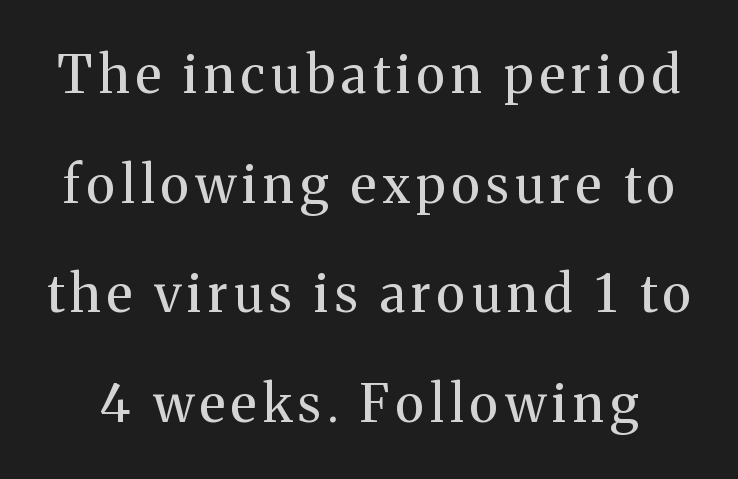
Do the letters lean? They stand straight. Type style note: has serifs. Weight class: somewhere from thin through regular. Honestly, the rows look like they've been pulled way apart.
